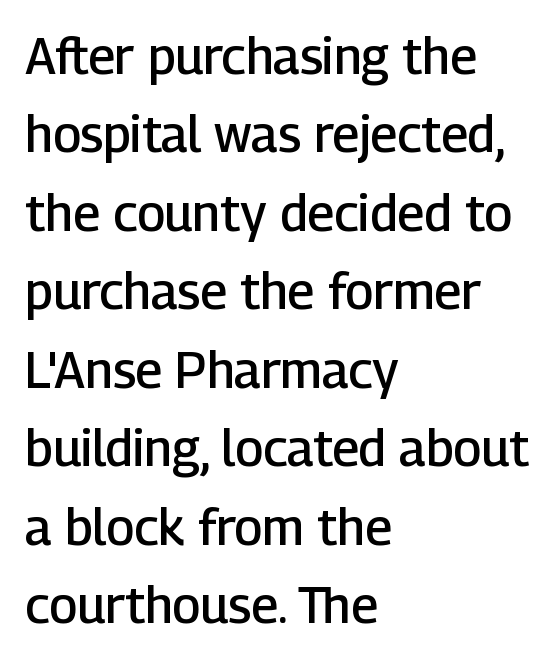
The designer left line spacing at the default. Short and long lines alike share a common starting point at left. Tracking here is standard; glyphs follow each other at the usual distance. In terms of letterform style, serifs are entirely absent.
